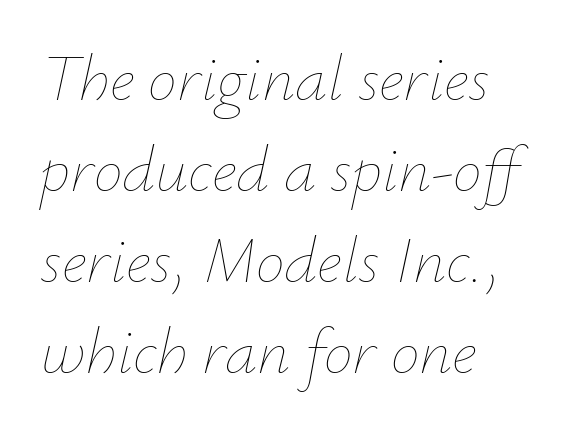
The image shows 65 px thin type, italic (leaning right); set left-aligned, normal line spacing (1.4x), normal letter spacing, not underlined; low stroke contrast and a small x-height.
